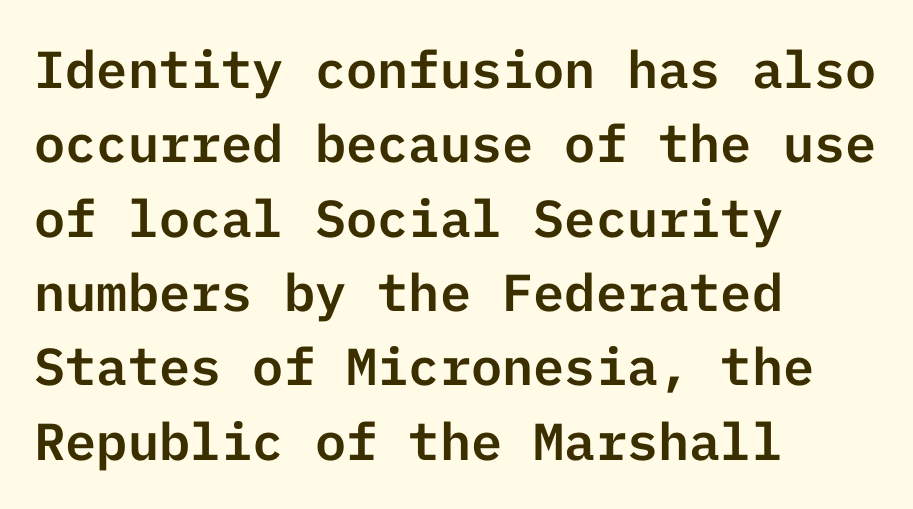
The image shows 52 px sans-serif type, upright; set left-aligned, normal line spacing (1.43x), normal letter spacing, not underlined; low stroke contrast and a medium x-height.
